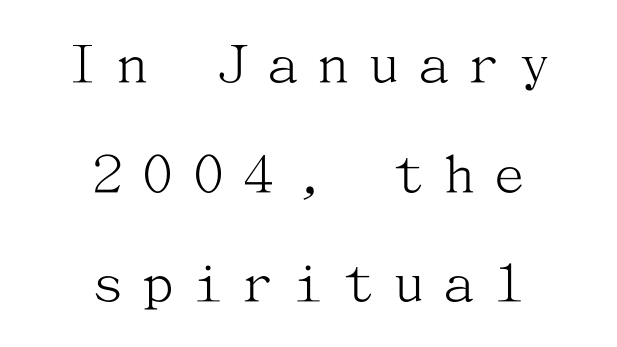
{"serif": "yes", "italic": "no", "bold": "no", "weight": "light", "width": "normal", "stroke_contrast": "medium", "x_height": "medium", "underline": "no", "align": "center", "line_spacing_ratio": 1.77, "letter_spacing": "wide", "letter_spacing_em": 0.31, "glyph_px": 62}
